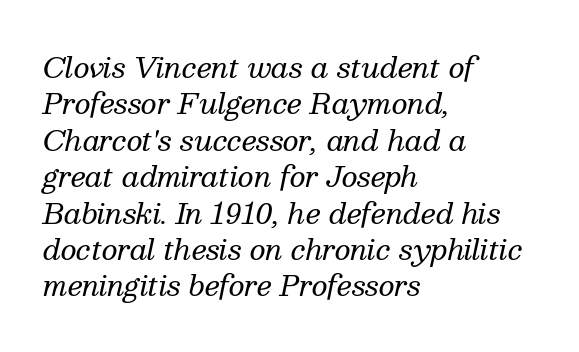
{"serif": "yes", "italic": "yes", "lean": "right", "slant_degrees": 13, "bold": "no", "weight": "regular", "width": "normal", "stroke_contrast": "medium", "x_height": "medium", "monospaced": "no", "underline": "no", "align": "left", "line_spacing": "normal", "line_spacing_ratio": 1.3, "letter_spacing": "normal", "letter_spacing_em": 0.0, "glyph_px": 28}
